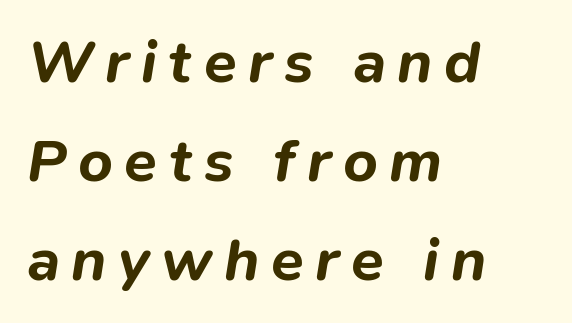
Spacing verdict: proportional, widths tailored to each character. Bare-footed words on every line. If you drew a line through each stem, it would be angled. Weight check: bold — yes, fully. Evenly set lines give the paragraph a standard silhouette. These lines are set flush left with a ragged right edge.
